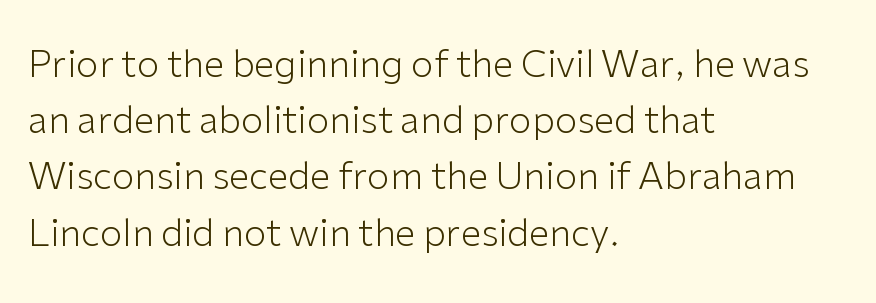
The image shows 37 px light sans-serif type, upright; set left-aligned, normal line spacing (1.52x), normal letter spacing, not underlined; low stroke contrast and a medium x-height.
